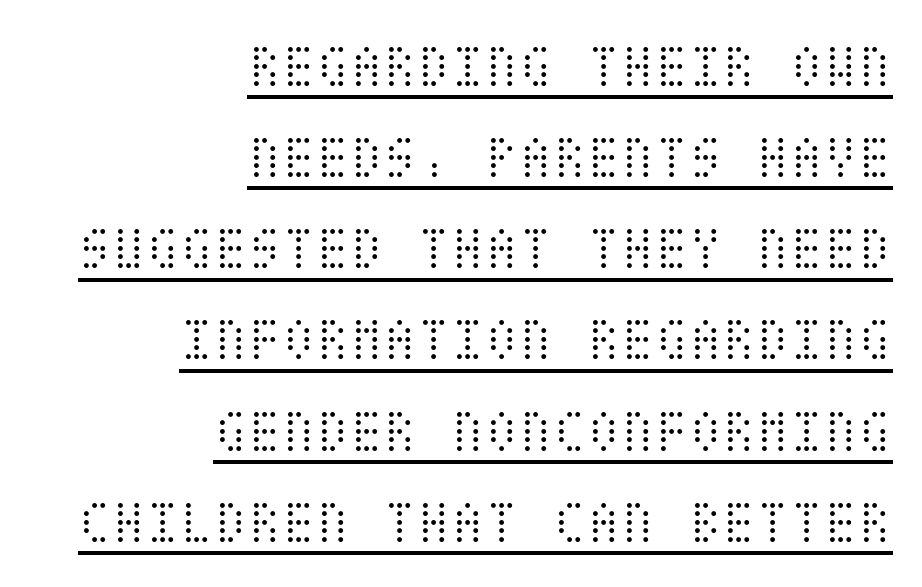
The image shows 62 px light, condensed type, upright; set right-aligned, normal line spacing (1.47x), normal letter spacing, underlined; medium stroke contrast and a large x-height.
